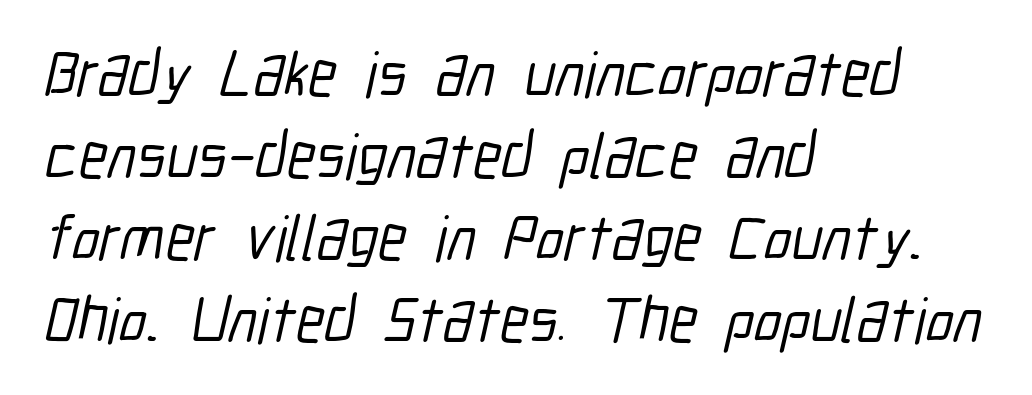
Q: Is the typeface a serif or a sans-serif typeface? A: Sans-serif.
Q: Is the text underlined? A: No.
Q: How is the paragraph aligned? A: Left-aligned.
Q: Is the spacing between letters normal or unusually wide? A: Normal.
Q: Is the spacing between lines tight, normal or loose? A: Normal.
Q: Width (condensed, normal, or wide)? A: Condensed.
Q: Stroke contrast? A: Low.
Q: x-height? A: Medium.
Q: Monospaced? A: No.
